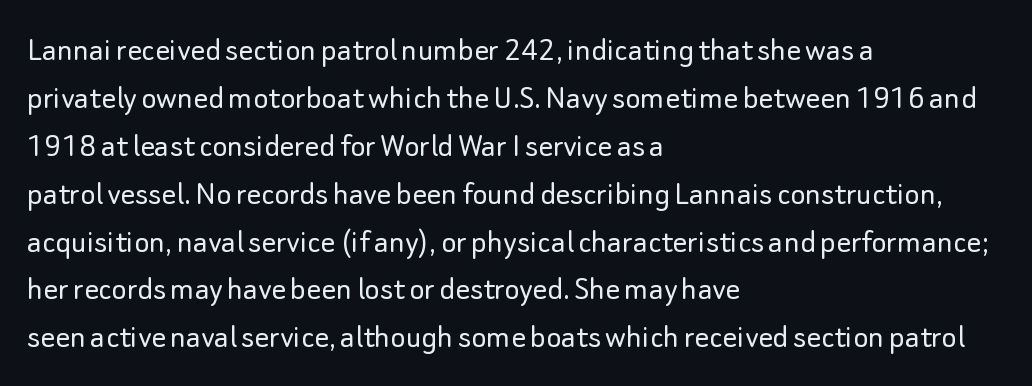
Q: Is the text bold? A: No.
Q: Is the text italic (slanted)? A: No, it is upright.
Q: Is the typeface a serif or a sans-serif typeface? A: Sans-serif.
Q: Is the text underlined? A: No.
Q: How is the paragraph aligned? A: Left-aligned.
Q: Is the spacing between letters normal or unusually wide? A: Normal.
Q: Is the spacing between lines tight, normal or loose? A: Normal.
Q: Width (condensed, normal, or wide)? A: Normal.
Q: Stroke contrast? A: Low.
Q: x-height? A: Small.
Q: Monospaced? A: No.
